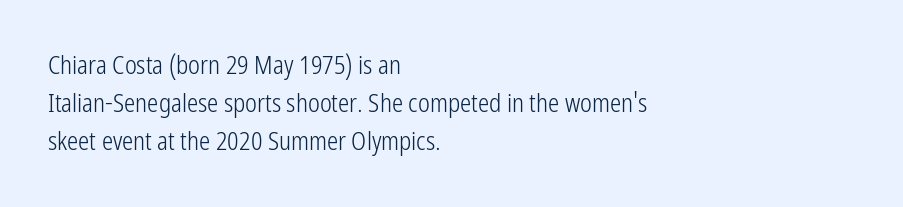
{"italic": "no", "bold": "no", "underline": "no", "align": "left", "line_spacing": "normal", "line_spacing_ratio": 1.52, "letter_spacing": "normal", "letter_spacing_em": 0.0, "glyph_px": 25}
